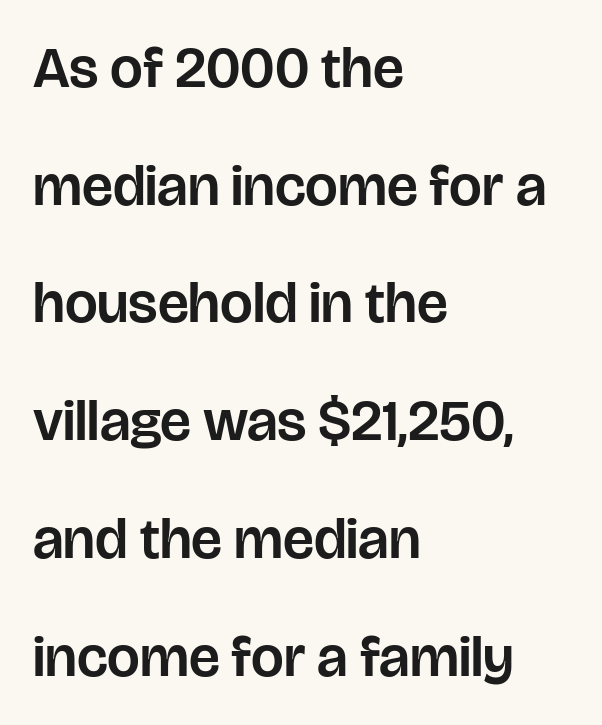
Q: Is the text italic (slanted)? A: No, it is upright.
Q: Is the typeface a serif or a sans-serif typeface? A: Sans-serif.
Q: Is the text underlined? A: No.
Q: How is the paragraph aligned? A: Left-aligned.
Q: Is the spacing between letters normal or unusually wide? A: Normal.
Q: Is the spacing between lines tight, normal or loose? A: Loose.
Q: Width (condensed, normal, or wide)? A: Normal.
Q: Stroke contrast? A: Low.
Q: x-height? A: Large.
Q: Monospaced? A: No.
